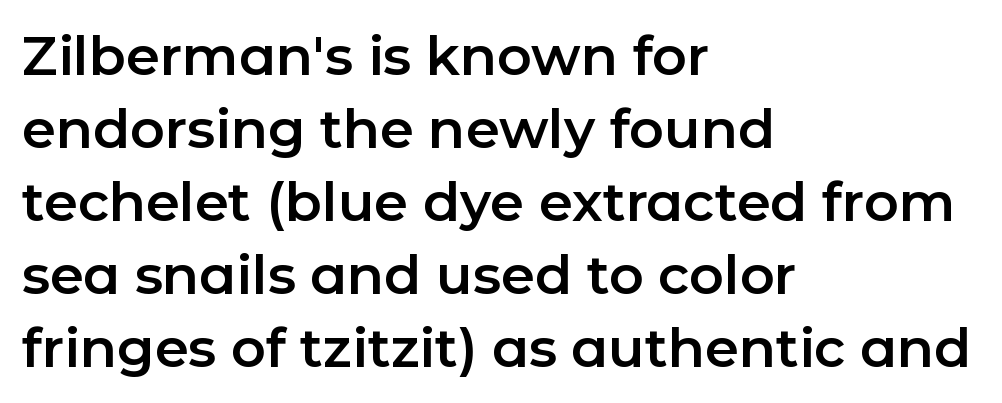
Note the varied advance widths — an 'i' is clearly narrower than an 'm'. Letterform terminals end flat and unadorned throughout the passage. Quick note: not italic, upright. Interline gaps are of average width in this sample. Beneath every word, the page is bare. These lines stack with their left ends in a neat column.
